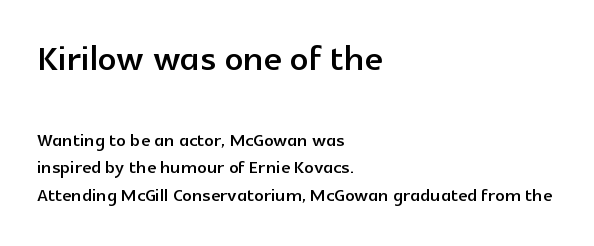
{"serif": "no", "italic": "no", "width": "normal", "x_height": "medium", "monospaced": "no", "underline": "no", "align": "left", "line_spacing": "tight", "line_spacing_ratio": 1.15, "letter_spacing": "normal", "letter_spacing_em": 0.0, "larger_block": "first", "size_ratio": 1.96, "glyph_px": 47}
